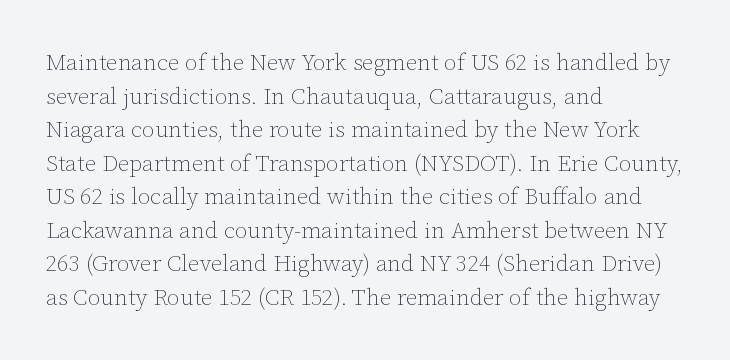
{"italic": "no", "bold": "no", "underline": "no", "align": "left", "line_spacing": "normal", "line_spacing_ratio": 1.46, "letter_spacing": "normal", "letter_spacing_em": 0.0, "glyph_px": 23}
